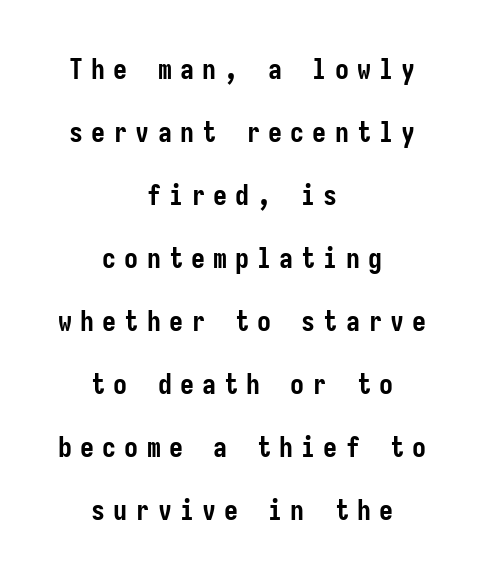
The image shows 28 px semibold, condensed sans-serif type, upright; set centered, loose line spacing (2.25x), unusually wide letter spacing (+0.29 em), not underlined; low stroke contrast and a medium x-height.
